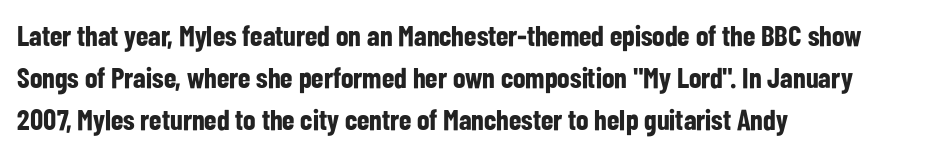
Q: Is the text bold? A: Yes.
Q: Is the text italic (slanted)? A: No, it is upright.
Q: Is the typeface a serif or a sans-serif typeface? A: Sans-serif.
Q: Is the text underlined? A: No.
Q: How is the paragraph aligned? A: Left-aligned.
Q: Is the spacing between letters normal or unusually wide? A: Normal.
Q: Is the spacing between lines tight, normal or loose? A: Normal.
Q: Width (condensed, normal, or wide)? A: Condensed.
Q: Stroke contrast? A: Low.
Q: x-height? A: Medium.
Q: Monospaced? A: No.
